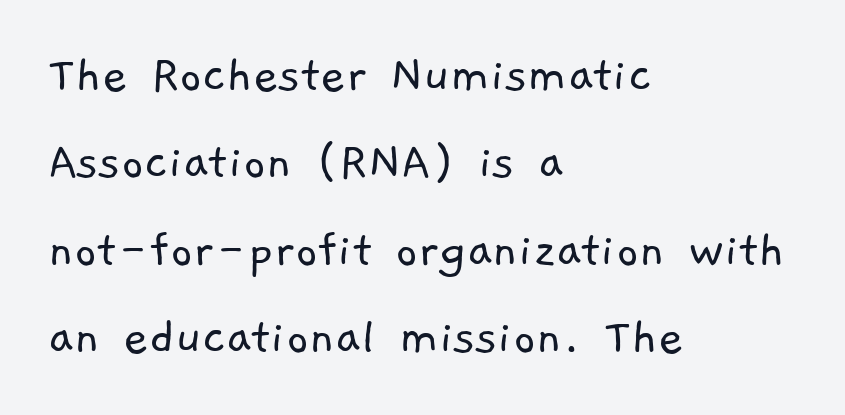
Q: Is the text bold? A: No.
Q: Is the typeface a serif or a sans-serif typeface? A: Sans-serif.
Q: Is the text underlined? A: No.
Q: How is the paragraph aligned? A: Left-aligned.
Q: Is the spacing between letters normal or unusually wide? A: Normal.
Q: Is the spacing between lines tight, normal or loose? A: Normal.
Q: Width (condensed, normal, or wide)? A: Normal.
Q: Stroke contrast? A: Low.
Q: x-height? A: Medium.
Q: Monospaced? A: No.
